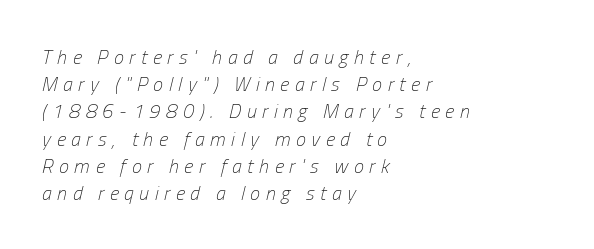
{"italic": "yes", "lean": "right", "slant_degrees": 13, "bold": "no", "underline": "no", "align": "left", "line_spacing": "normal", "line_spacing_ratio": 1.36, "letter_spacing": "wide", "letter_spacing_em": 0.28, "glyph_px": 20}
